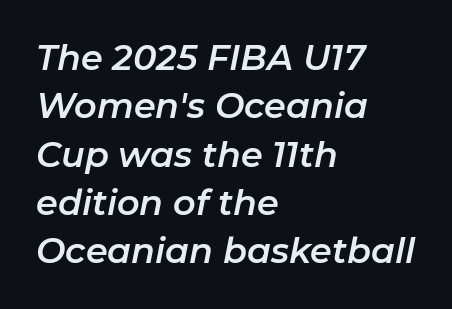
Q: Is the text italic (slanted)? A: Yes, it leans right by about 11 degrees.
Q: Is the text underlined? A: No.
Q: How is the paragraph aligned? A: Left-aligned.
Q: Is the spacing between letters normal or unusually wide? A: Normal.
Q: Is the spacing between lines tight, normal or loose? A: Normal.
Q: Width (condensed, normal, or wide)? A: Normal.
Q: Stroke contrast? A: Low.
Q: x-height? A: Medium.
Q: Monospaced? A: No.
